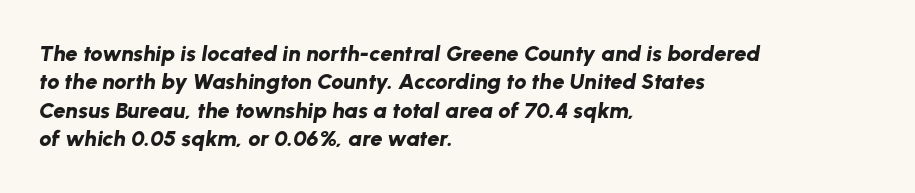
Q: Is the text bold? A: Yes.
Q: Is the text italic (slanted)? A: Yes, it leans right by about 8 degrees.
Q: Is the text underlined? A: No.
Q: How is the paragraph aligned? A: Left-aligned.
Q: Is the spacing between letters normal or unusually wide? A: Normal.
Q: Is the spacing between lines tight, normal or loose? A: Normal.
